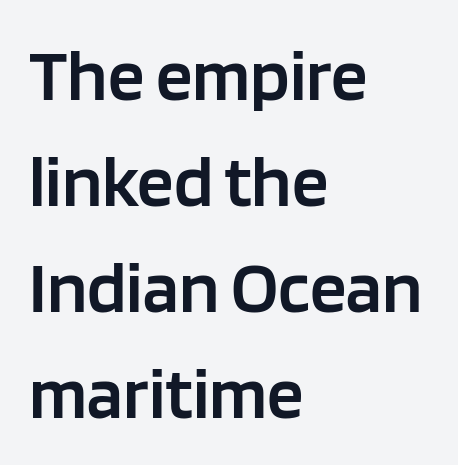
Grotesque or geometric, the face here clearly has no serifs. Students, note that the glyphs here touch the page at normal intervals. Do the characters align in a grid? No, the font is proportional. Underlining? Definitely not there. Vertical strokes here are truly vertical.
